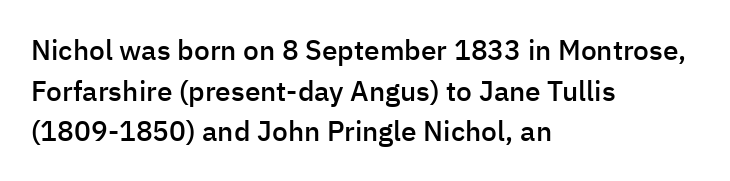
The image shows 28 px semibold sans-serif type, upright; set left-aligned, normal line spacing (1.45x), normal letter spacing, not underlined; low stroke contrast and a medium x-height.
